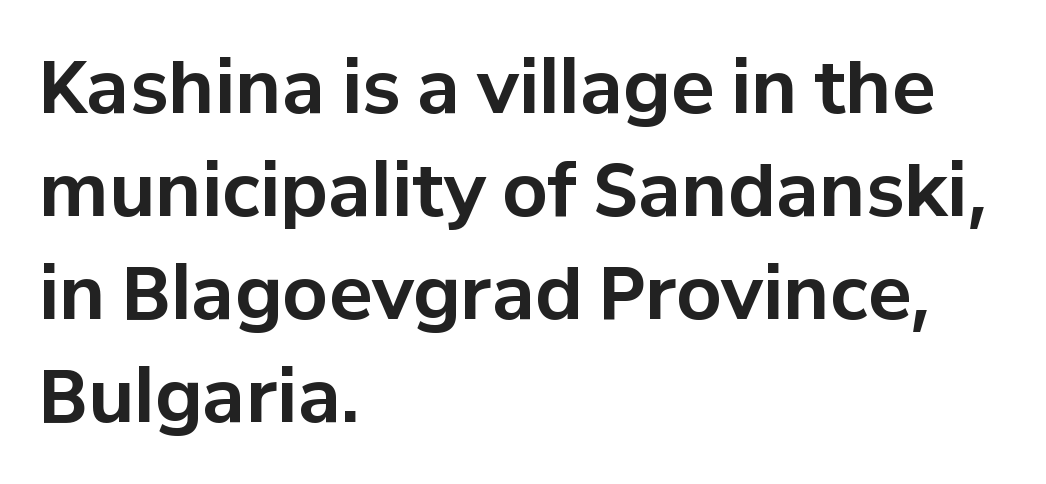
Q: Is the text bold? A: Yes.
Q: Is the text italic (slanted)? A: No, it is upright.
Q: Is the typeface a serif or a sans-serif typeface? A: Sans-serif.
Q: Is the text underlined? A: No.
Q: How is the paragraph aligned? A: Left-aligned.
Q: Is the spacing between letters normal or unusually wide? A: Normal.
Q: Is the spacing between lines tight, normal or loose? A: Normal.
Q: Width (condensed, normal, or wide)? A: Normal.
Q: Stroke contrast? A: Low.
Q: x-height? A: Medium.
Q: Monospaced? A: No.
